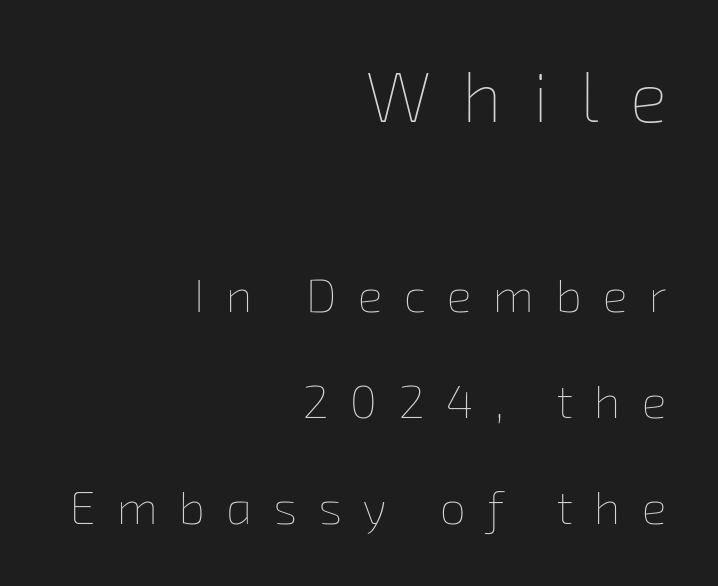
Q: Is the text bold? A: No.
Q: Is the text underlined? A: No.
Q: How is the paragraph aligned? A: Right-aligned.
Q: Is the spacing between letters normal or unusually wide? A: Unusually wide.
Q: Is the spacing between lines tight, normal or loose? A: Loose.
Q: Which block of text is set in a larger size, the first (top) or the second (bottom)? A: The first (top) one.
Q: Width (condensed, normal, or wide)? A: Normal.
Q: Stroke contrast? A: Low.
Q: x-height? A: Medium.
Q: Monospaced? A: No.
